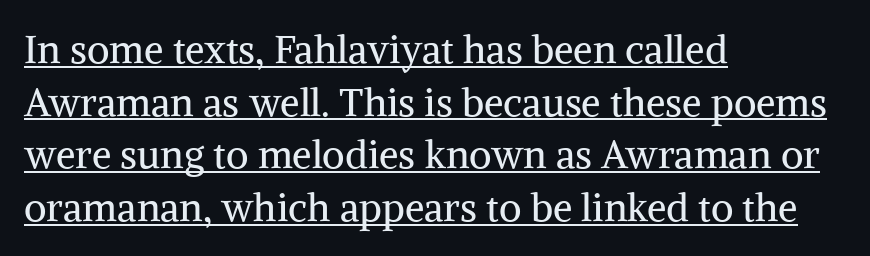
The image shows 39 px regular-weight serif type, upright; set left-aligned, normal line spacing (1.35x), normal letter spacing, underlined; medium stroke contrast and a medium x-height.
